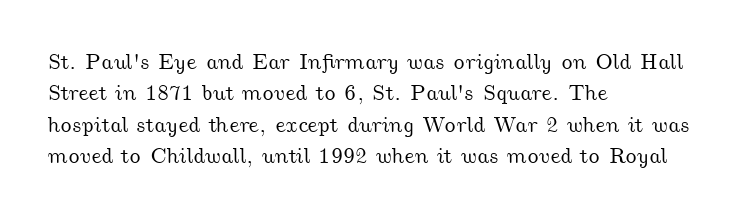
{"underline": "no", "align": "left", "line_spacing": "normal", "line_spacing_ratio": 1.43, "letter_spacing": "normal", "letter_spacing_em": 0.0, "glyph_px": 22}
